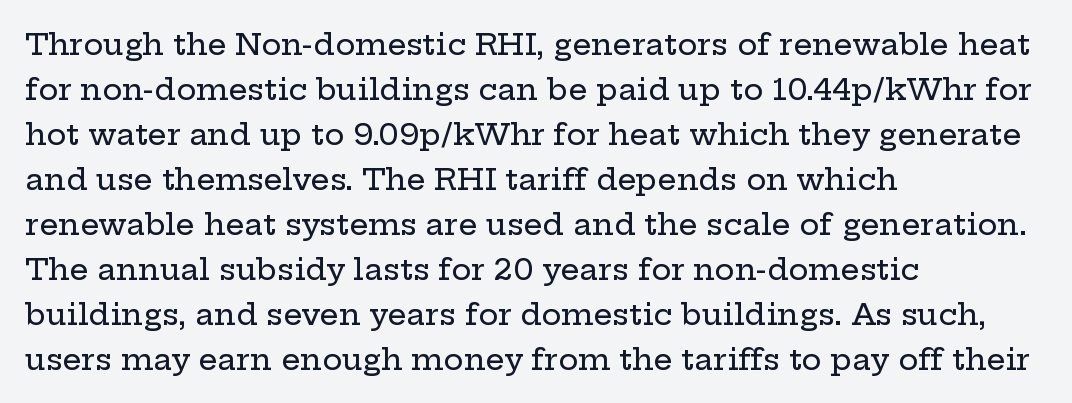
The designer left line spacing at the default. This is the regular roman posture of the typeface. Words float on clear page, feet unadorned. The font family rendered here belongs to the serif group. How are the letters spaced? Ordinarily, with no added tracking. Casual observation: everything's shoved over to the left.
